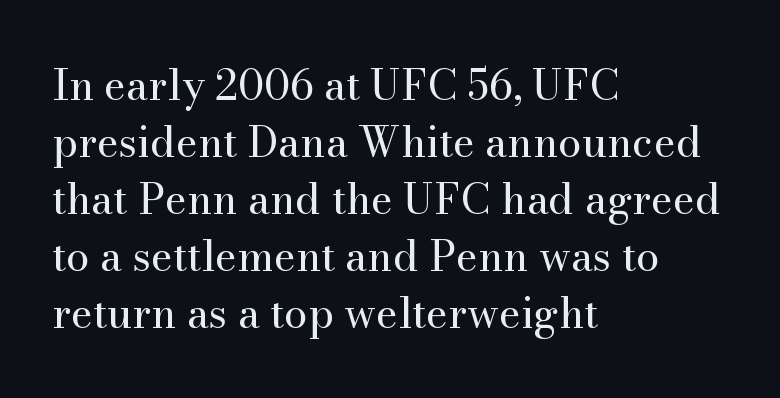
{"serif": "yes", "italic": "no", "bold": "no", "weight": "regular", "width": "normal", "stroke_contrast": "medium", "x_height": "small", "monospaced": "no", "underline": "no", "align": "left", "line_spacing": "normal", "line_spacing_ratio": 1.36, "letter_spacing": "normal", "letter_spacing_em": 0.0, "glyph_px": 42}
